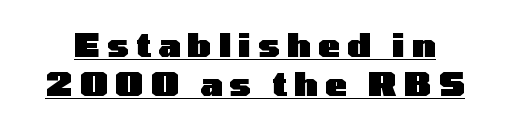
The image shows 33 px heavy, wide sans-serif type, upright; set line spacing 1.17x, unusually wide letter spacing (+0.22 em), underlined; low stroke contrast and a medium x-height.
